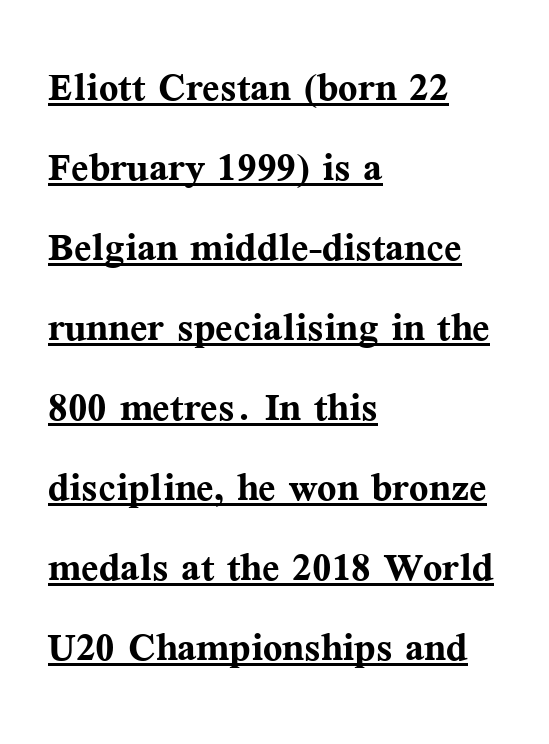
The image shows 51 px semibold serif type, upright; set left-aligned, normal line spacing (1.57x), normal letter spacing, underlined; medium stroke contrast and a medium x-height.
